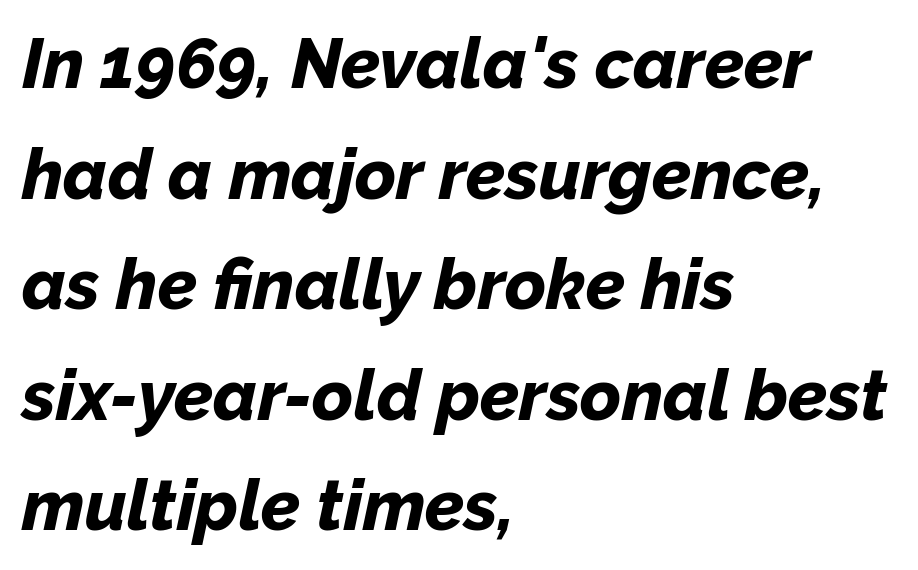
Spacing between characters is what you'd get straight out of the box. One-word summary of the alignment: left. Stroke thickness is high; the sample reads as a true bold. Italic: yes, the glyphs are oblique. A clean baseline with only descenders dipping below it.
